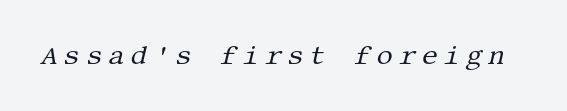
Q: Is the text bold? A: No.
Q: Is the text italic (slanted)? A: Yes, it leans right by about 13 degrees.
Q: Is the text underlined? A: No.
Q: Is the spacing between letters normal or unusually wide? A: Unusually wide.
